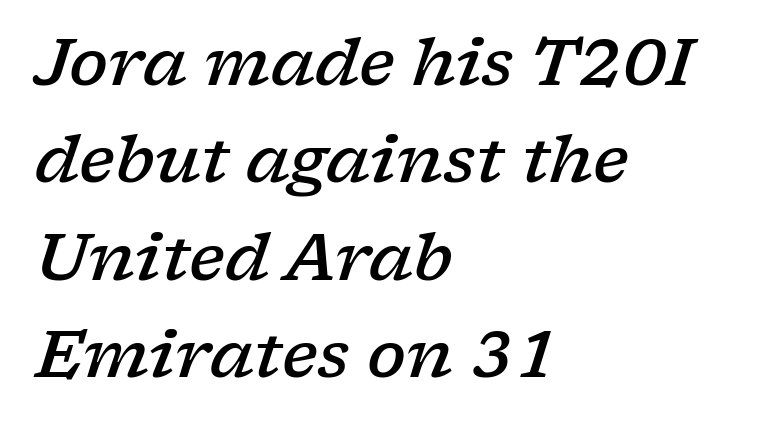
The image shows 65 px semibold, wide serif type, italic (leaning right); set left-aligned, normal line spacing (1.5x), normal letter spacing, not underlined; low stroke contrast and a medium x-height.
